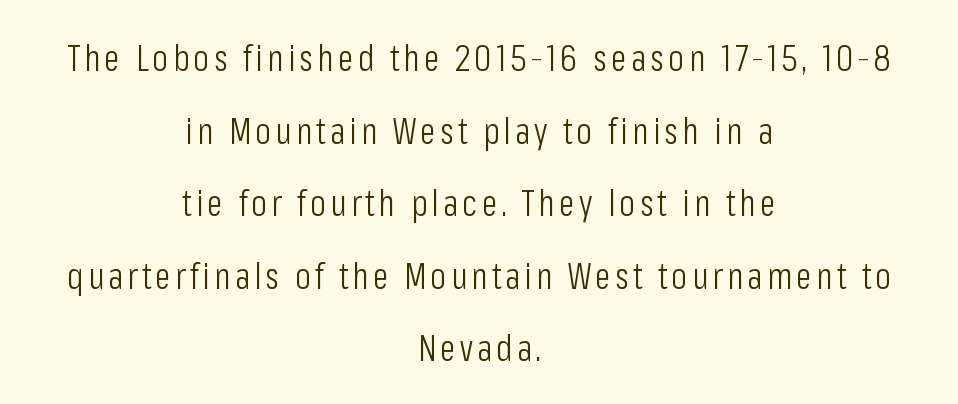
{"serif": "no", "italic": "no", "bold": "no", "weight": "light", "width": "condensed", "stroke_contrast": "low", "x_height": "medium", "monospaced": "no", "underline": "no", "align": "center", "line_spacing": "loose", "line_spacing_ratio": 1.96, "glyph_px": 37}
